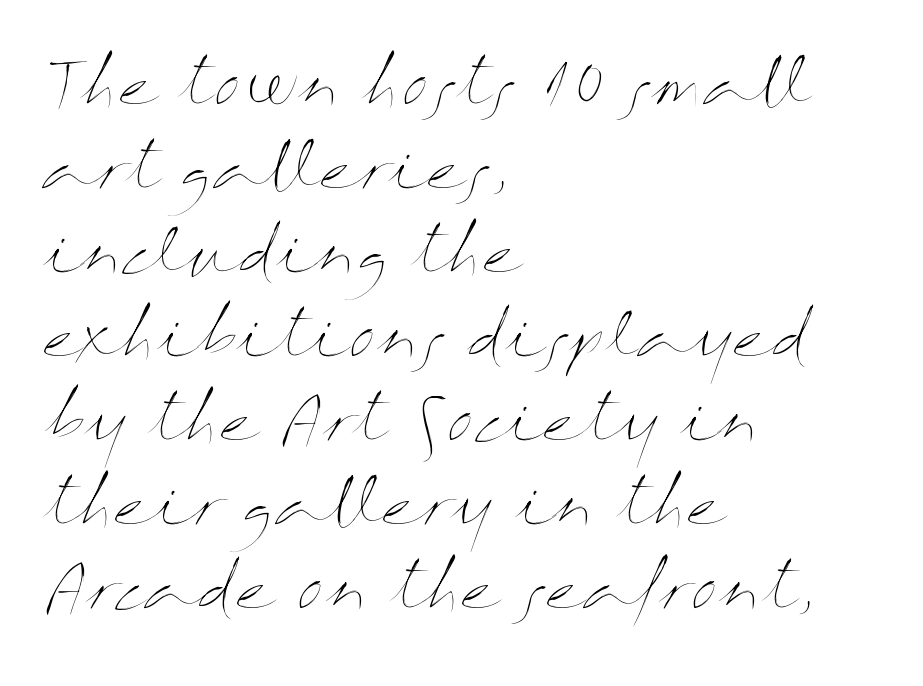
{"bold": "no", "weight": "thin", "width": "wide", "stroke_contrast": "medium", "x_height": "medium", "monospaced": "no", "underline": "no", "align": "left", "line_spacing": "normal", "line_spacing_ratio": 1.4, "letter_spacing": "normal", "letter_spacing_em": 0.0, "glyph_px": 60}
